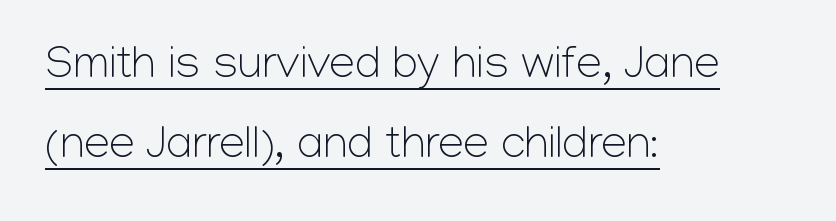
{"serif": "no", "italic": "no", "bold": "no", "weight": "light", "width": "normal", "stroke_contrast": "low", "x_height": "medium", "monospaced": "no", "underline": "yes", "align": "left", "line_spacing_ratio": 1.74, "letter_spacing": "normal", "letter_spacing_em": 0.0, "glyph_px": 46}
